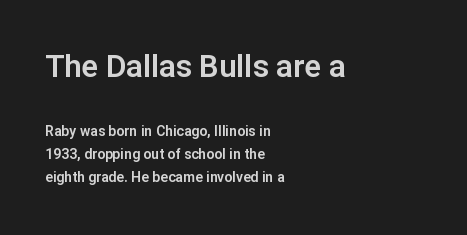
Regular leading. The passage shown is typeset with a sans-serif family. Line starts are locked; line ends wander. Every stem runs plumb, perpendicular to the baseline. The type is set solid horizontally, with unmodified tracking. Is this a fixed-width face? No — the glyphs have proportional, varying widths.
